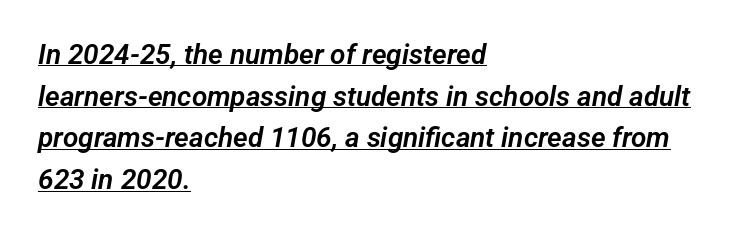
The letters advance in unequal steps, a hallmark of proportional type. If you measured baseline to baseline, you'd find a middling distance. Underline: present. To sum up the face: it is a sans, with no serifs. The rag falls on the right side of this text block.
